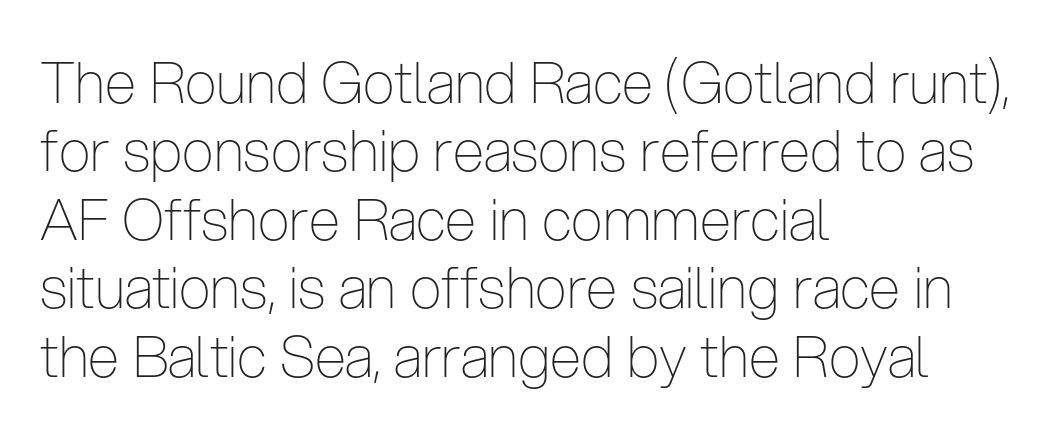
The face used here is a sans, in the tradition of grotesques and geometrics. Look at the tracking — it's just the regular setting, nothing added. Casual observation: everything's shoved over to the left. The words here are not underlined. Looks like regular typesetting: each glyph gets only the width it needs. Stem width sits at or under what a default text font uses.
